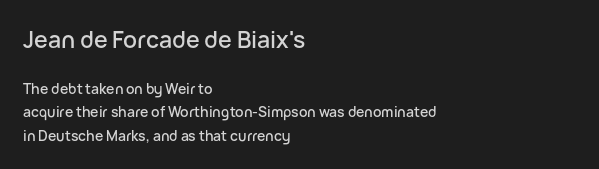
{"italic": "no", "underline": "no", "align": "left", "line_spacing": "normal", "line_spacing_ratio": 1.65, "letter_spacing": "normal", "letter_spacing_em": 0.0, "larger_block": "first", "size_ratio": 1.64, "glyph_px": 23}
